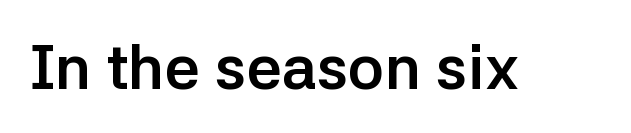
The image shows 62 px semibold sans-serif type, upright; set normal letter spacing, not underlined; low stroke contrast and a medium x-height.
